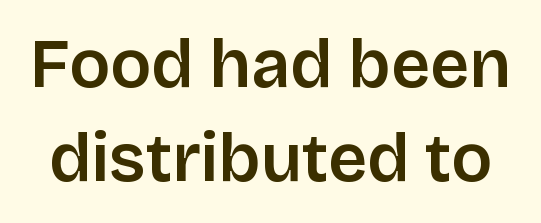
{"serif": "no", "italic": "no", "width": "normal", "stroke_contrast": "low", "x_height": "large", "monospaced": "no", "underline": "no", "line_spacing": "normal", "line_spacing_ratio": 1.38, "letter_spacing": "normal", "letter_spacing_em": 0.0, "glyph_px": 68}
